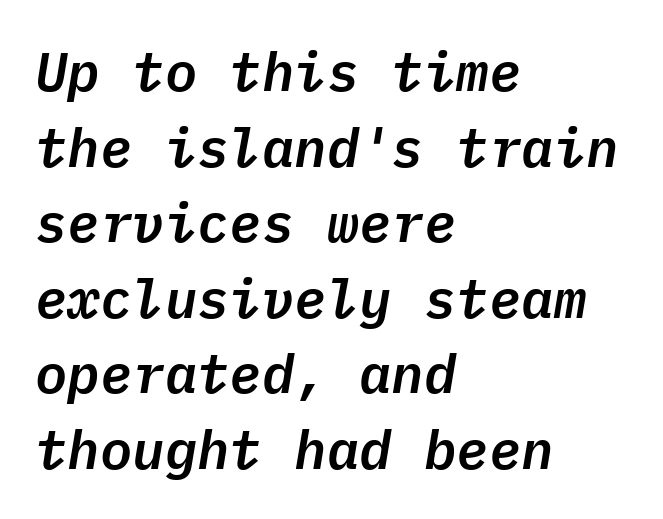
{"italic": "yes", "lean": "right", "slant_degrees": 9, "width": "normal", "stroke_contrast": "low", "x_height": "medium", "monospaced": "yes", "underline": "no", "align": "left", "line_spacing": "normal", "line_spacing_ratio": 1.4, "letter_spacing": "normal", "letter_spacing_em": 0.0, "glyph_px": 54}
